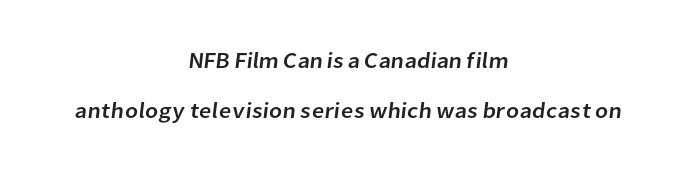
{"underline": "no", "align": "center", "line_spacing": "loose", "line_spacing_ratio": 2.27, "letter_spacing": "normal", "letter_spacing_em": 0.0, "glyph_px": 22}
